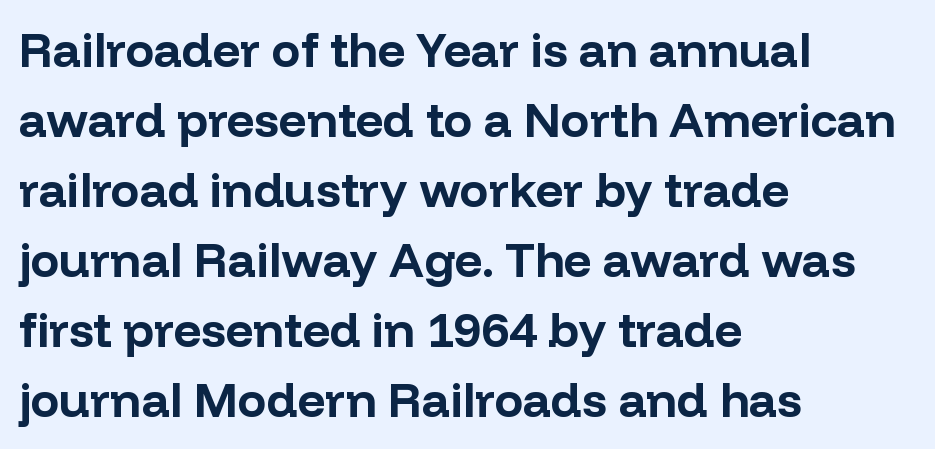
The passage shown is not underscored anywhere. The vertical gap from one line to the next is medium. Each letter's strokes conclude bluntly, with no projecting serifs. A typesetter would call this proportional, since set widths differ per character. These lines are set flush left with a ragged right edge.
